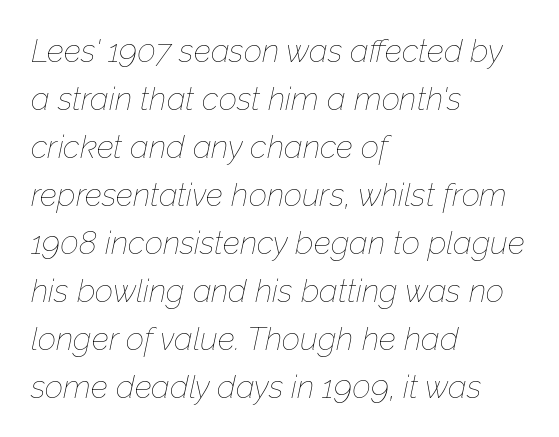
{"italic": "yes", "lean": "right", "slant_degrees": 12, "bold": "no", "weight": "thin", "width": "normal", "stroke_contrast": "low", "x_height": "medium", "monospaced": "no", "underline": "no", "align": "left", "line_spacing": "normal", "line_spacing_ratio": 1.5, "letter_spacing": "normal", "letter_spacing_em": 0.0, "glyph_px": 32}
